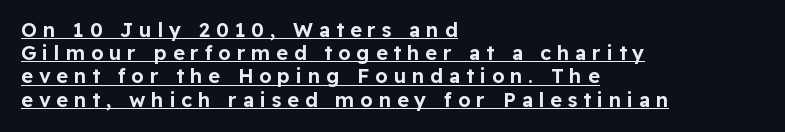
{"italic": "no", "underline": "yes", "align": "left", "line_spacing_ratio": 1.16, "letter_spacing": "wide", "letter_spacing_em": 0.29, "glyph_px": 20}
